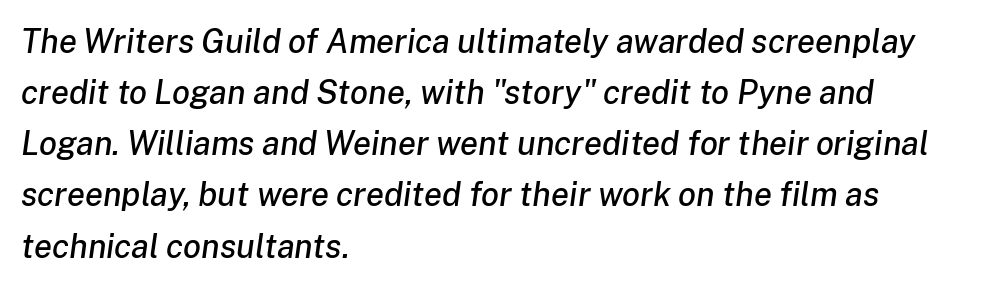
In terms of leading, this rendering sits right in the middle. Every row of glyphs begins at an identical x-position on the left. The letters are slanted; this is an italic face. Descender tails drop into unmarked territory. Standard letterfit; no display-style spreading of the glyphs. Note the varied advance widths — an 'i' is clearly narrower than an 'm'.
